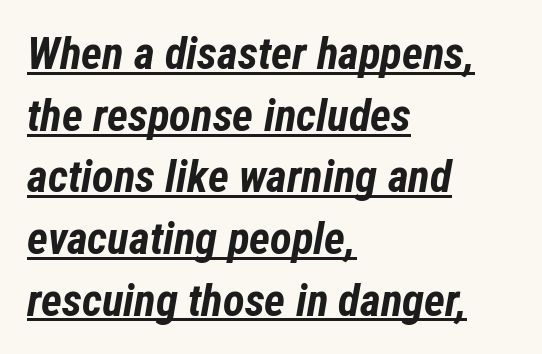
{"italic": "yes", "lean": "right", "slant_degrees": 12, "bold": "yes", "weight": "bold", "width": "condensed", "stroke_contrast": "low", "x_height": "medium", "monospaced": "no", "underline": "yes", "align": "left", "line_spacing": "normal", "line_spacing_ratio": 1.37, "letter_spacing": "normal", "letter_spacing_em": 0.0, "glyph_px": 45}
